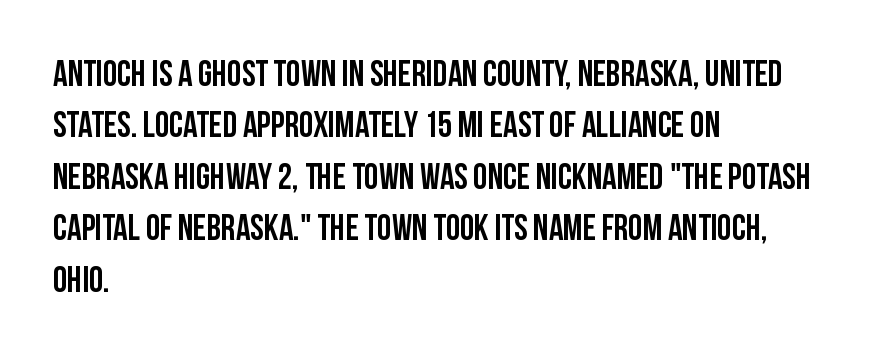
The image shows 36 px condensed sans-serif type, upright; set left-aligned, normal line spacing (1.43x), normal letter spacing, not underlined; low stroke contrast and a large x-height.
